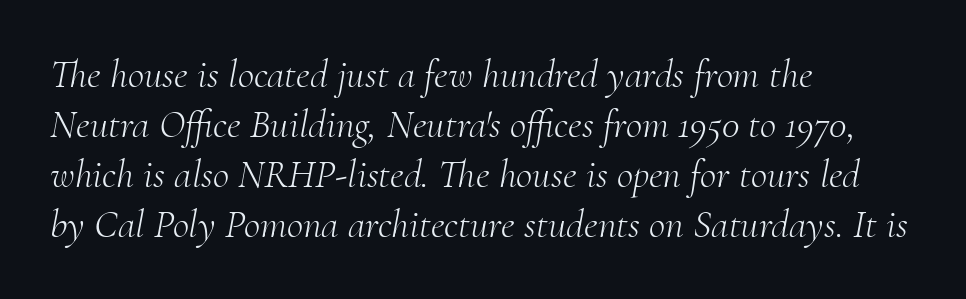
Q: Is the text bold? A: No.
Q: Is the text italic (slanted)? A: Yes, it leans right by about 10 degrees.
Q: Is the typeface a serif or a sans-serif typeface? A: Serif.
Q: Is the text underlined? A: No.
Q: How is the paragraph aligned? A: Left-aligned.
Q: Is the spacing between letters normal or unusually wide? A: Normal.
Q: Is the spacing between lines tight, normal or loose? A: Normal.
Q: Width (condensed, normal, or wide)? A: Normal.
Q: Stroke contrast? A: Medium.
Q: x-height? A: Small.
Q: Monospaced? A: No.
